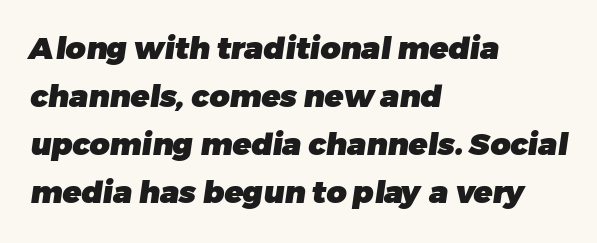
This sample has the flowing, uneven cadence of proportional lettering. Font category for this specimen: sans-serif. What stands out about the letter spacing? Nothing — it is the standard amount. The line-height multiplier appears to be the usual default. Casual observation: everything's shoved over to the left.
